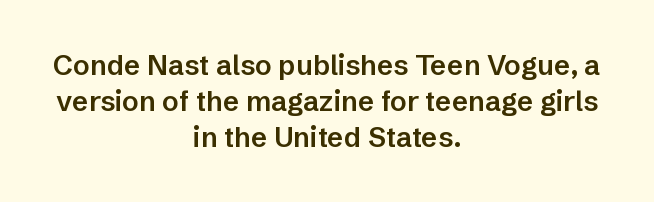
{"serif": "no", "italic": "no", "bold": "semi", "weight": "semibold", "width": "normal", "stroke_contrast": "low", "x_height": "medium", "monospaced": "no", "underline": "no", "align": "center", "line_spacing": "normal", "line_spacing_ratio": 1.28, "letter_spacing": "normal", "letter_spacing_em": 0.0, "glyph_px": 28}
